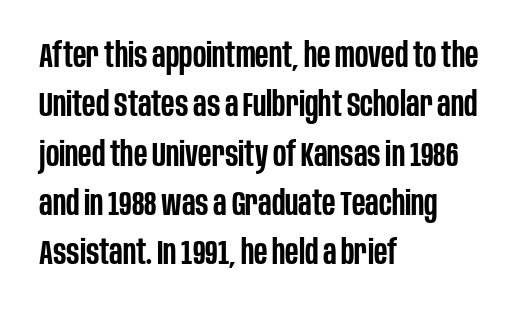
The image shows 34 px semibold, condensed sans-serif type, upright; set left-aligned, normal line spacing (1.45x), normal letter spacing, not underlined; low stroke contrast and a large x-height.
